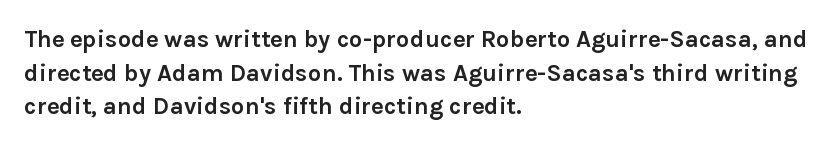
Any mark beneath the type? The region is blank. Regular leading. The face used here is rendered with its standard letterfit. These words are printed bold, with thick strokes throughout. Italic? Not at all — the glyphs are vertical. Left-aligned paragraph, ragged on the right.
